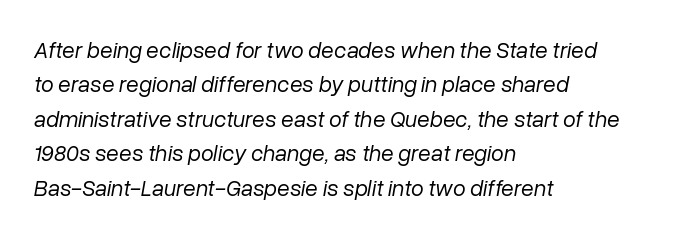
The rendering keeps characters at their native spacing. The block of text has a typical density, with ordinary space between rows. The face used here has a pronounced slope to its letters. The typesetting does not lean heavy: it is not bold. Each row of text sits above clean, open space. Line starts are locked; line ends wander.
